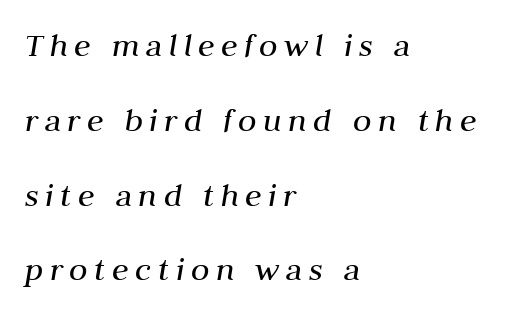
The image shows 34 px regular-weight type, italic (leaning right); set left-aligned, loose line spacing (2.2x), not underlined; medium stroke contrast and a medium x-height.
